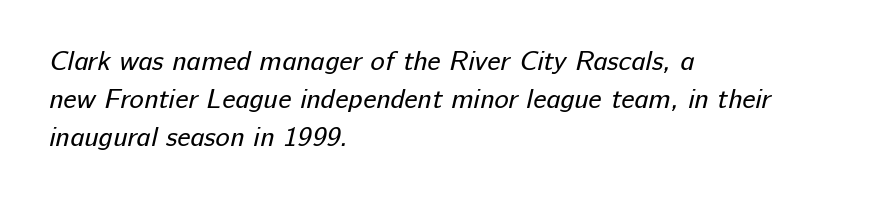
Ink coverage per letter is moderate at most. Descender tails drop into unmarked territory. The line-height multiplier appears to be the usual default. Is the block centered? No — it sits flush against the left margin.
